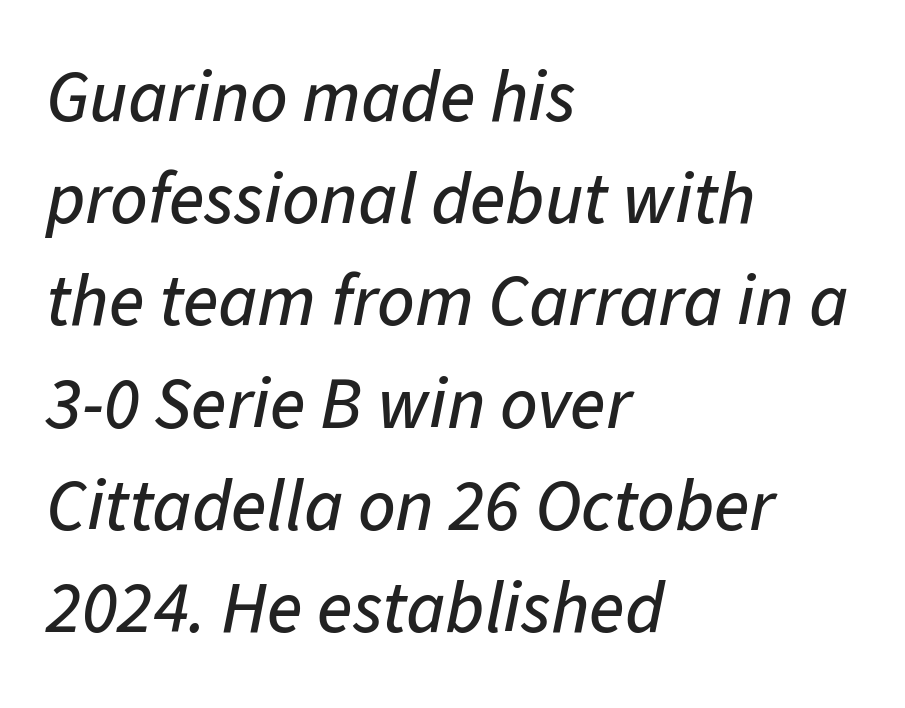
The image shows 73 px text type, italic (leaning right); set left-aligned, normal line spacing (1.4x), normal letter spacing, not underlined; low stroke contrast and a medium x-height.
